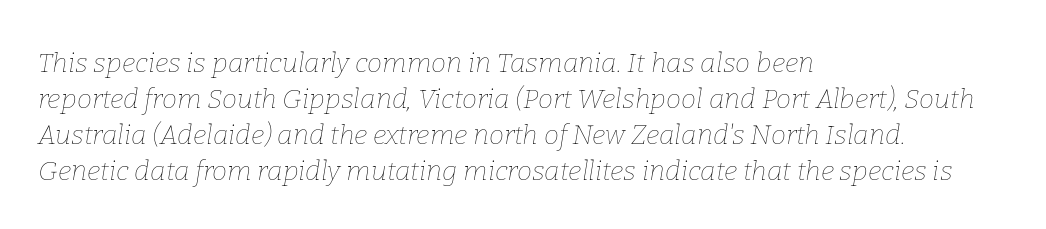
Q: Is the text bold? A: No.
Q: Is the text italic (slanted)? A: Yes, it leans right by about 9 degrees.
Q: Is the text underlined? A: No.
Q: How is the paragraph aligned? A: Left-aligned.
Q: Is the spacing between letters normal or unusually wide? A: Normal.
Q: Is the spacing between lines tight, normal or loose? A: Normal.
